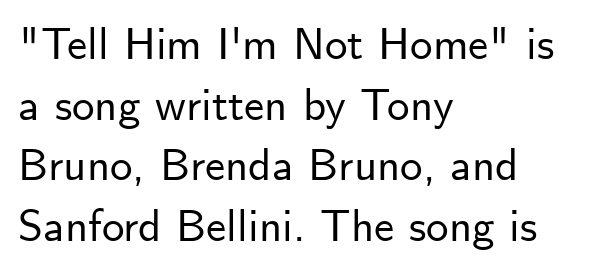
The lines are quadded left. Type style note: lacks serifs. This sample has the flowing, uneven cadence of proportional lettering. The specimen reads as upright at a glance.
